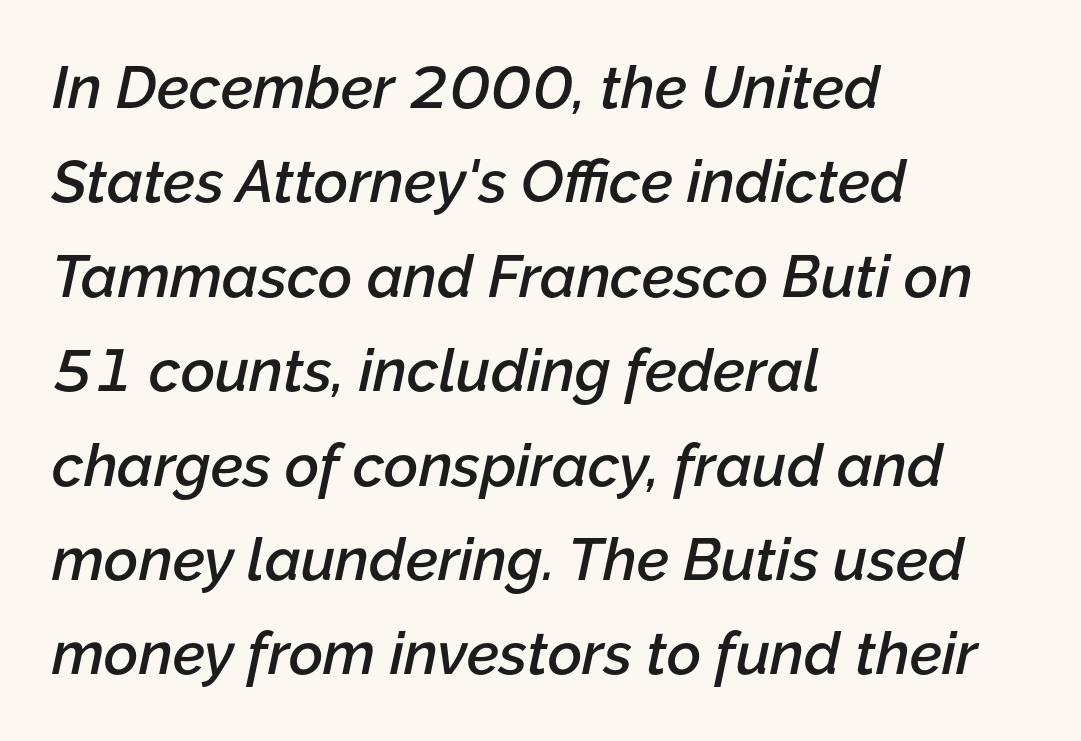
Q: Is the text bold? A: Semi-bold.
Q: Is the text italic (slanted)? A: Yes, it leans right by about 12 degrees.
Q: Is the text underlined? A: No.
Q: How is the paragraph aligned? A: Left-aligned.
Q: Is the spacing between letters normal or unusually wide? A: Normal.
Q: Is the spacing between lines tight, normal or loose? A: Normal.
Q: Width (condensed, normal, or wide)? A: Normal.
Q: Stroke contrast? A: Low.
Q: x-height? A: Medium.
Q: Monospaced? A: No.
